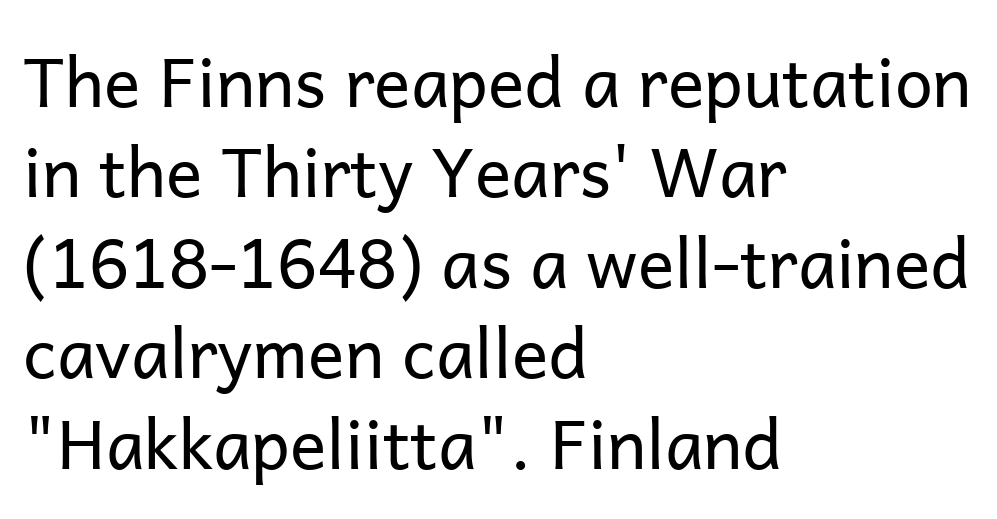
Q: Is the text bold? A: No.
Q: Is the text italic (slanted)? A: No, it is upright.
Q: Is the typeface a serif or a sans-serif typeface? A: Sans-serif.
Q: Is the text underlined? A: No.
Q: How is the paragraph aligned? A: Left-aligned.
Q: Is the spacing between letters normal or unusually wide? A: Normal.
Q: Is the spacing between lines tight, normal or loose? A: Normal.
Q: Width (condensed, normal, or wide)? A: Normal.
Q: Stroke contrast? A: Low.
Q: x-height? A: Medium.
Q: Monospaced? A: No.
